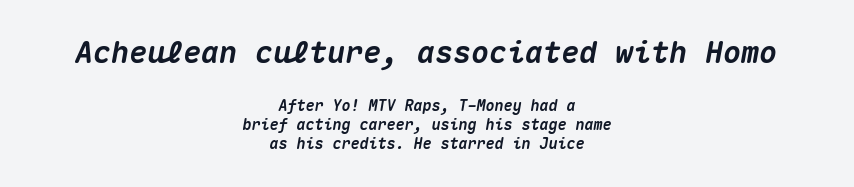
The image shows 30 px heavy type, italic (leaning right), monospaced; set centered, normal line spacing (1.29x), normal letter spacing, not underlined; the first (top) block is 2.0x larger; medium stroke contrast and a medium x-height.
